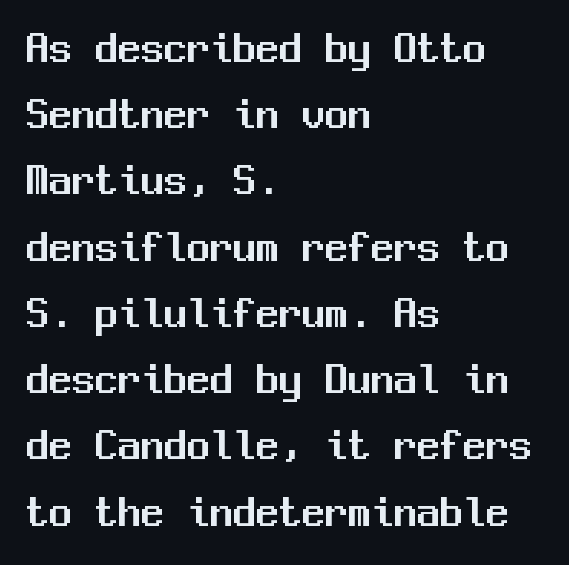
The image shows 46 px sans-serif type, upright, monospaced; set left-aligned, normal line spacing (1.44x), normal letter spacing, not underlined; medium stroke contrast and a medium x-height.
